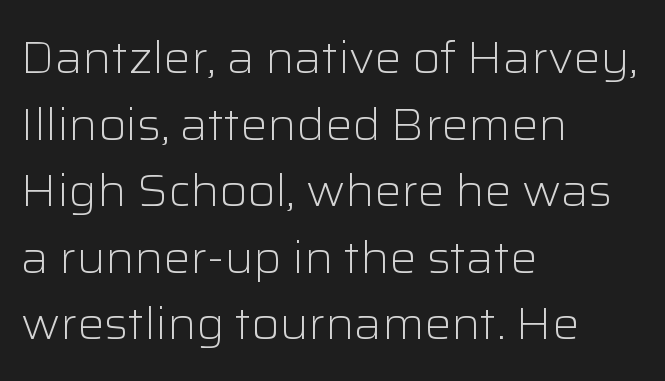
Short and long lines alike share a common starting point at left. The face looks like a standard text weight, possibly lighter. The lines sit at an ordinary, default distance from one another. Looks like regular typesetting: each glyph gets only the width it needs. Students, note that the glyphs here touch the page at normal intervals.
